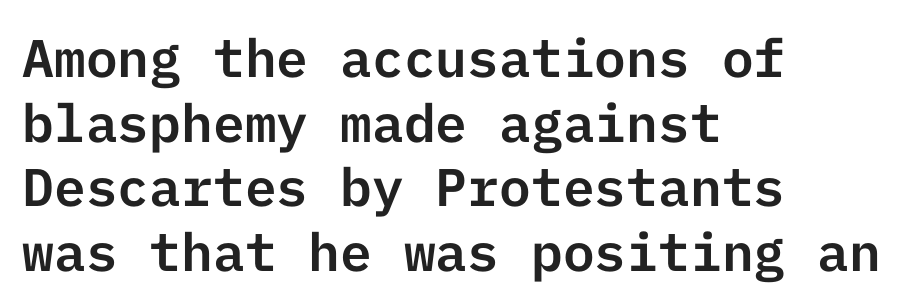
The image shows 53 px sans-serif type, upright; set left-aligned, line spacing 1.22x, normal letter spacing, not underlined; low stroke contrast and a medium x-height.
